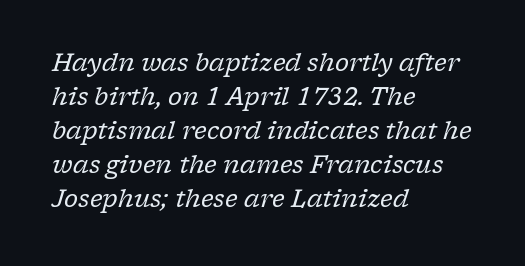
The image shows 24 px text type, italic (leaning right); set left-aligned, normal line spacing (1.42x), normal letter spacing, not underlined.
